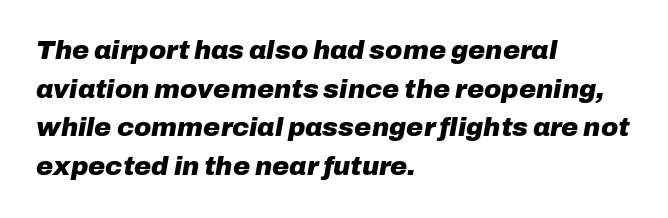
The image shows 26 px bold type, italic (leaning right); set left-aligned, normal line spacing (1.49x), normal letter spacing, not underlined.
